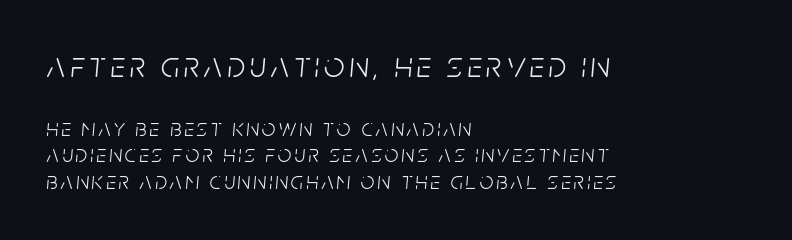
The image shows 36 px light, condensed type, italic (leaning right); set left-aligned, tight line spacing (1.11x), not underlined; the first (top) block is 1.5x larger; low stroke contrast and a large x-height.
